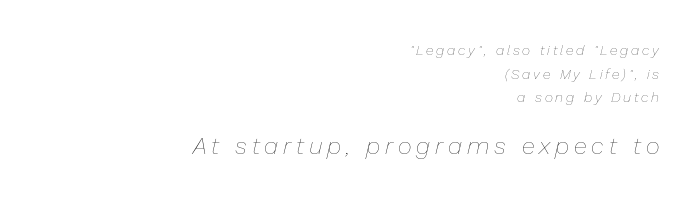
Emphasis-style slanted type is in use. The string is rendered with underlining switched off. Top chunk: small. Bottom chunk: large. Leading: standard.
